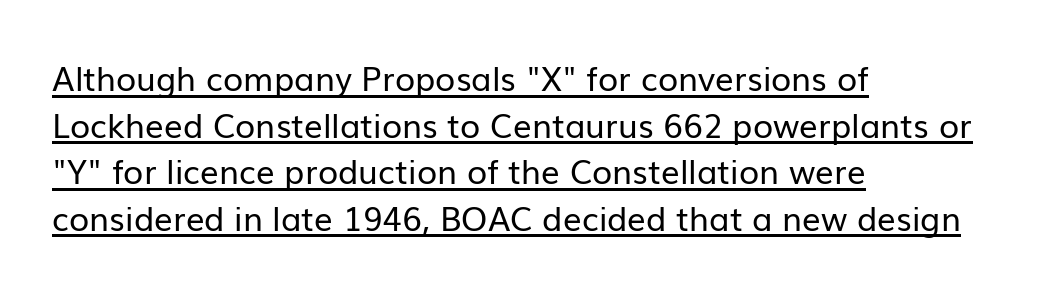
The image shows 33 px regular-weight sans-serif type, upright; set left-aligned, normal line spacing (1.41x), normal letter spacing, underlined; low stroke contrast and a medium x-height.
